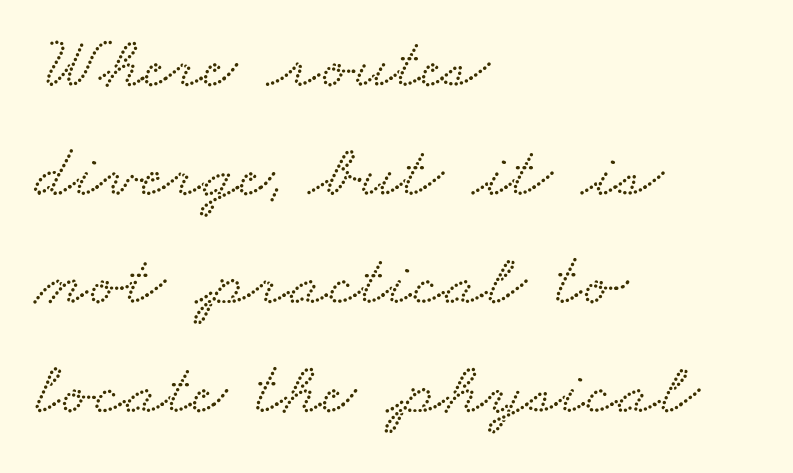
Q: Is the typeface a serif or a sans-serif typeface? A: Serif.
Q: Is the text underlined? A: No.
Q: How is the paragraph aligned? A: Left-aligned.
Q: Is the spacing between letters normal or unusually wide? A: Normal.
Q: Is the spacing between lines tight, normal or loose? A: Normal.
Q: Width (condensed, normal, or wide)? A: Wide.
Q: Stroke contrast? A: Low.
Q: x-height? A: Small.
Q: Monospaced? A: No.
